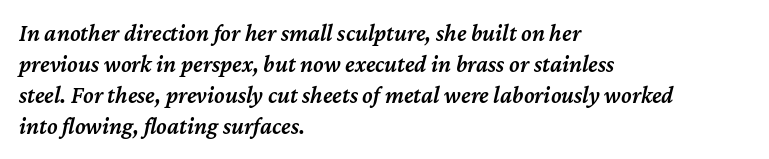
The image shows 24 px text type, italic (leaning right); set left-aligned, normal line spacing (1.29x), normal letter spacing, not underlined.
